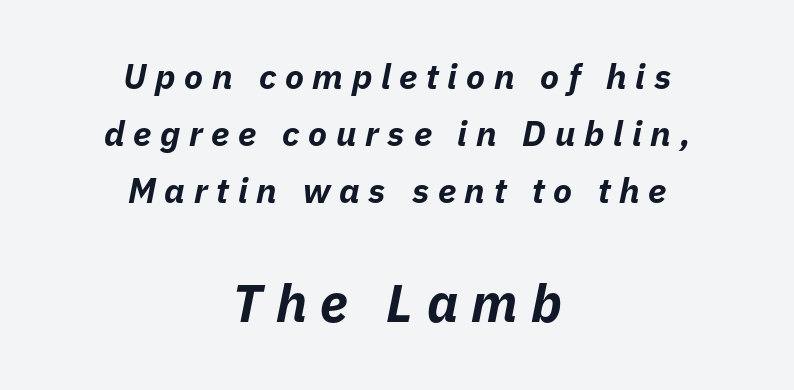
The image shows 53 px bold type, italic (leaning right); set centered, normal line spacing (1.63x), unusually wide letter spacing (+0.25 em), not underlined; the second (bottom) block is 1.51x larger; low stroke contrast and a medium x-height.
